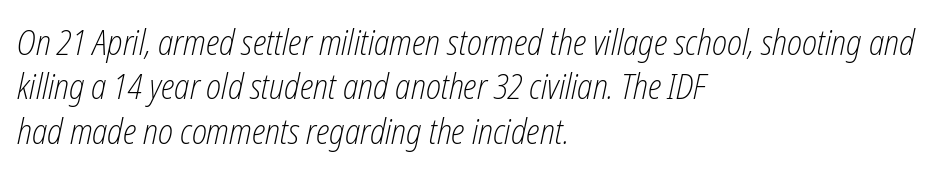
The image shows 35 px light, condensed type, italic (leaning right); set left-aligned, normal line spacing (1.27x), normal letter spacing, not underlined; low stroke contrast and a medium x-height.
